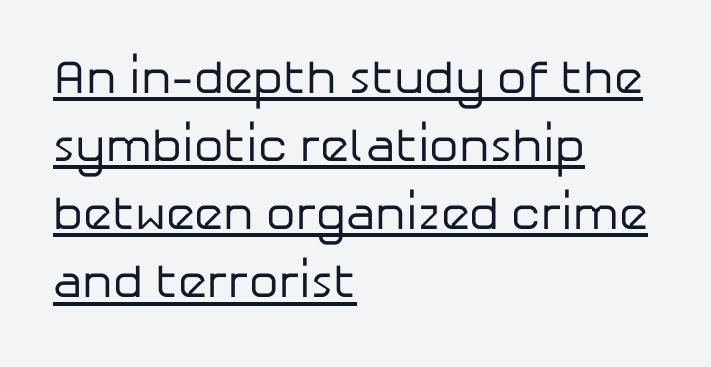
The image shows 47 px regular-weight sans-serif type, upright; set left-aligned, normal line spacing (1.45x), normal letter spacing, underlined; low stroke contrast and a medium x-height.
